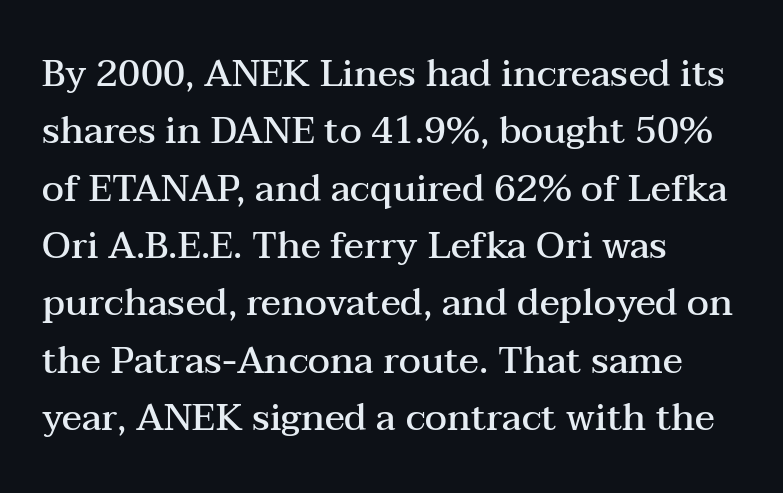
The image shows 37 px semibold, wide serif type, upright; set left-aligned, normal line spacing (1.55x), normal letter spacing, not underlined; medium stroke contrast and a medium x-height.
